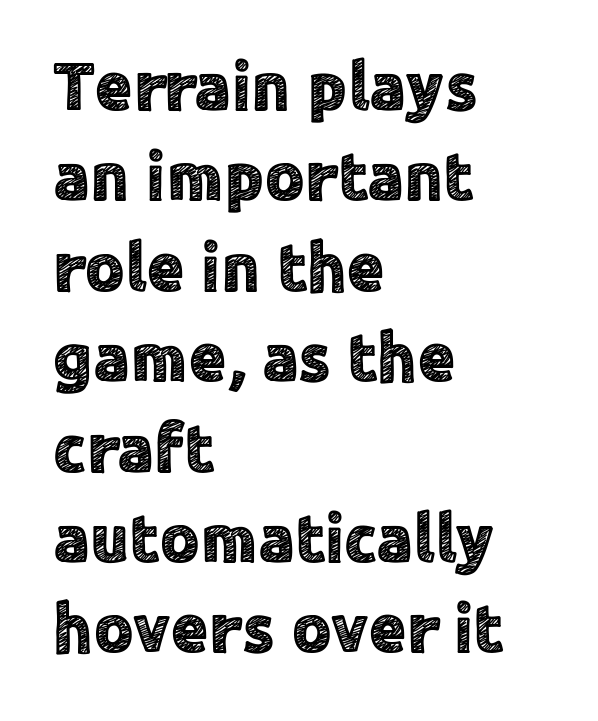
{"serif": "no", "italic": "no", "width": "normal", "x_height": "medium", "monospaced": "no", "underline": "no", "align": "left", "line_spacing": "normal", "line_spacing_ratio": 1.31, "letter_spacing": "normal", "letter_spacing_em": 0.0, "glyph_px": 69}
